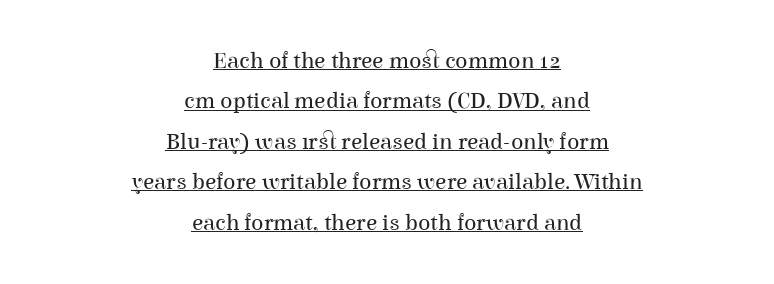
Q: Is the text bold? A: No.
Q: Is the text italic (slanted)? A: No, it is upright.
Q: Is the text underlined? A: Yes.
Q: How is the paragraph aligned? A: Centered.
Q: Is the spacing between letters normal or unusually wide? A: Normal.
